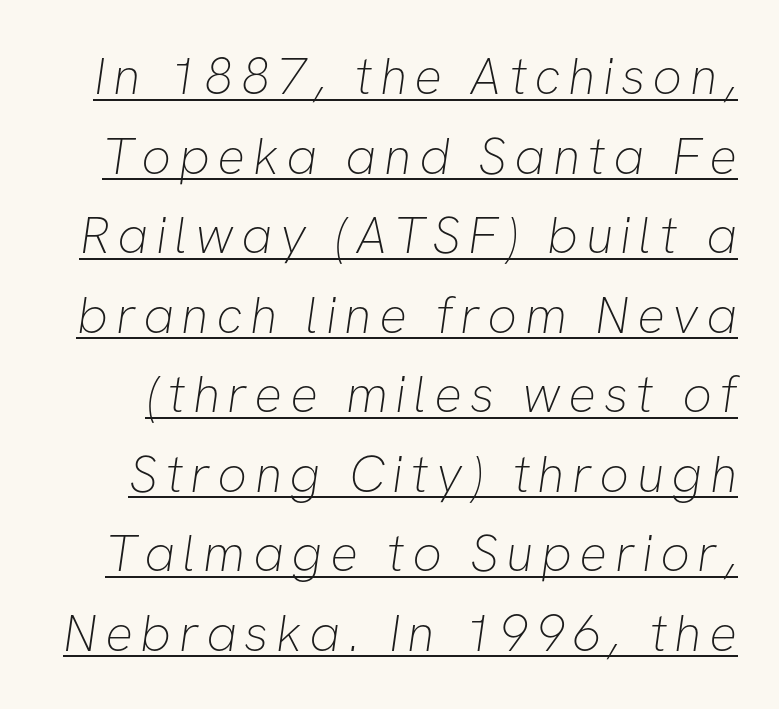
The image shows 52 px thin sans-serif type; set normal line spacing (1.53x), underlined; low stroke contrast and a medium x-height.
